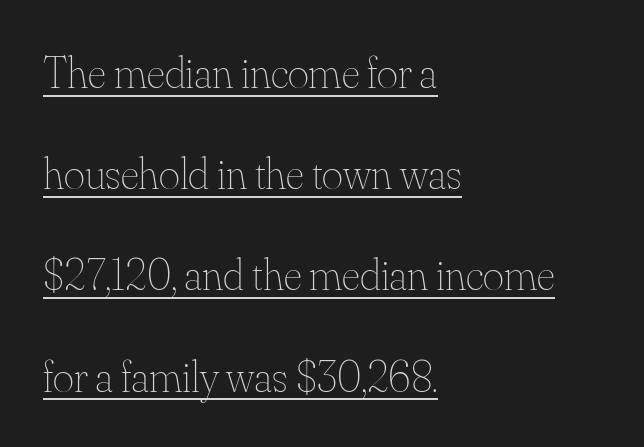
Q: Is the text bold? A: No.
Q: Is the text italic (slanted)? A: No, it is upright.
Q: Is the text underlined? A: Yes.
Q: How is the paragraph aligned? A: Left-aligned.
Q: Is the spacing between letters normal or unusually wide? A: Normal.
Q: Is the spacing between lines tight, normal or loose? A: Loose.
Q: Width (condensed, normal, or wide)? A: Normal.
Q: Stroke contrast? A: Medium.
Q: x-height? A: Small.
Q: Monospaced? A: No.
